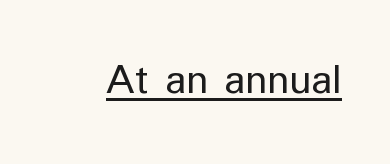
Q: Is the text bold? A: No.
Q: Is the text italic (slanted)? A: No, it is upright.
Q: Is the typeface a serif or a sans-serif typeface? A: Sans-serif.
Q: Is the text underlined? A: Yes.
Q: Is the spacing between letters normal or unusually wide? A: Normal.
Q: Width (condensed, normal, or wide)? A: Normal.
Q: Stroke contrast? A: Low.
Q: x-height? A: Medium.
Q: Monospaced? A: No.
